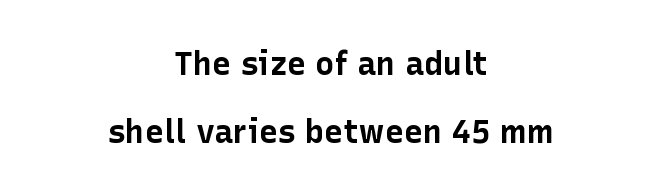
There is no visible air inserted between adjacent glyphs. A bare baseline throughout the passage. Serif or sans? Sans — the stroke terminals are bare. Pretty heavy lettering here — definitely bold. Reading down the block, each line starts at a different indent, mirrored at its end.
